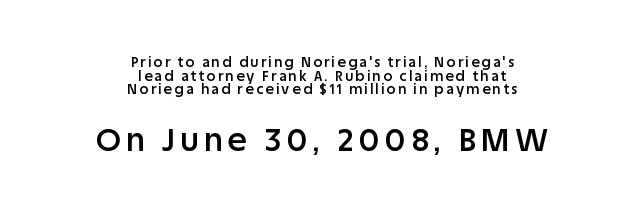
The image shows 32 px semibold sans-serif type, upright; set centered, tight line spacing (0.98x), not underlined; the second (bottom) block is 2.29x larger; low stroke contrast and a large x-height.
